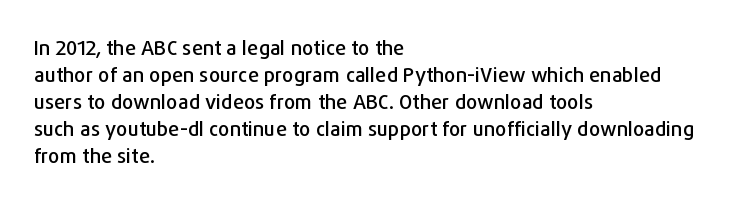
The image shows 20 px text type, upright; set left-aligned, normal line spacing (1.35x), normal letter spacing, not underlined.
